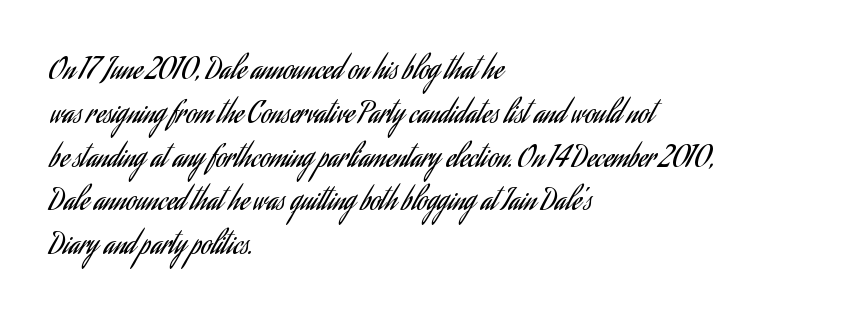
The image shows 29 px regular-weight, condensed sans-serif type; set left-aligned, normal line spacing (1.51x), normal letter spacing, not underlined; low stroke contrast and a small x-height.
